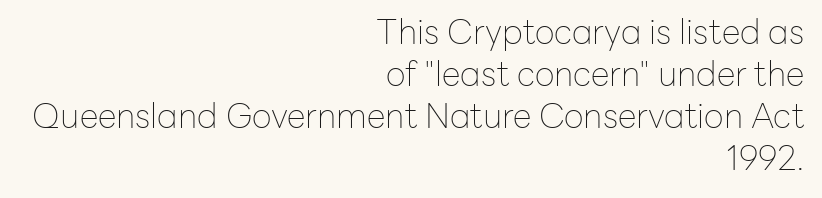
{"serif": "no", "italic": "no", "bold": "no", "weight": "thin", "width": "normal", "stroke_contrast": "low", "x_height": "medium", "monospaced": "no", "underline": "no", "align": "right", "line_spacing_ratio": 1.24, "letter_spacing": "normal", "letter_spacing_em": 0.0, "glyph_px": 34}
